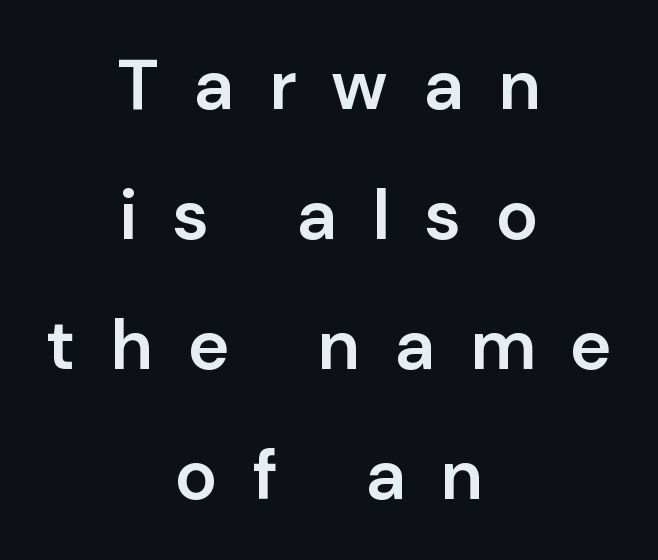
Q: Is the text bold? A: Semi-bold.
Q: Is the text italic (slanted)? A: No, it is upright.
Q: Is the typeface a serif or a sans-serif typeface? A: Sans-serif.
Q: Is the text underlined? A: No.
Q: How is the paragraph aligned? A: Centered.
Q: Is the spacing between letters normal or unusually wide? A: Unusually wide.
Q: Width (condensed, normal, or wide)? A: Normal.
Q: Stroke contrast? A: Low.
Q: x-height? A: Medium.
Q: Monospaced? A: No.
